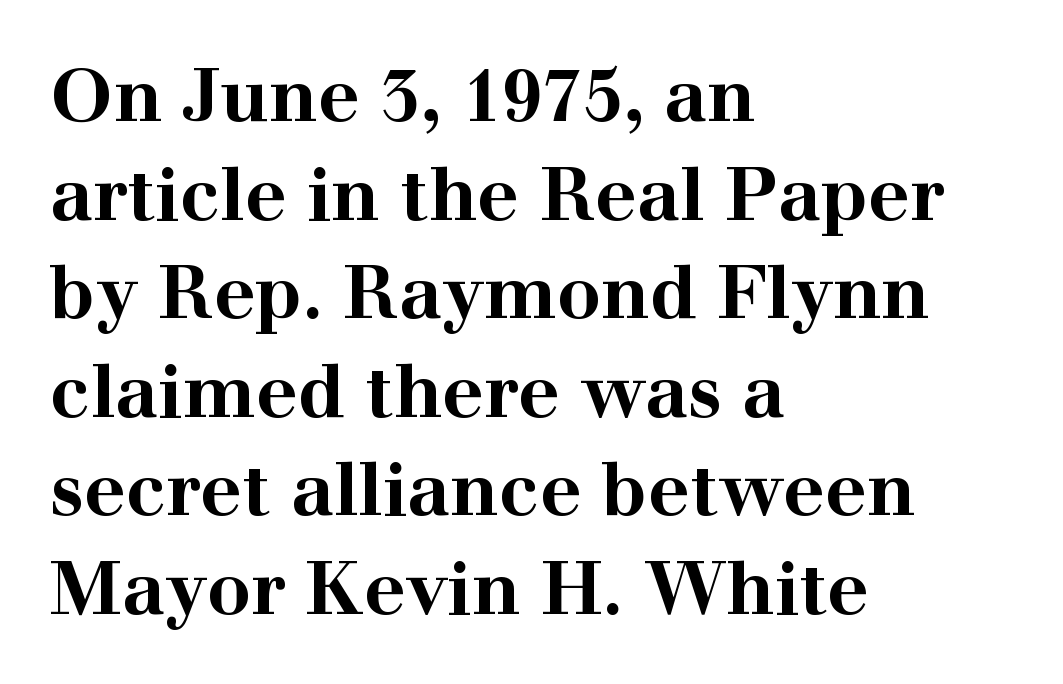
The image shows 73 px bold, wide serif type, upright; set left-aligned, normal line spacing (1.35x), normal letter spacing, not underlined; high stroke contrast and a medium x-height.
